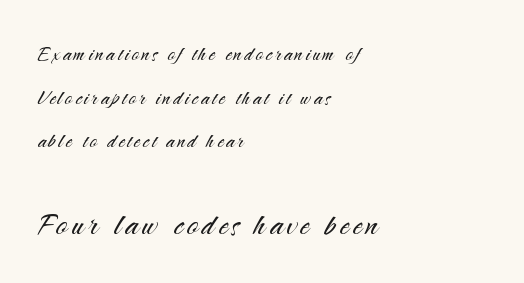
The image shows 38 px light sans-serif type; set left-aligned, line spacing 1.75x, not underlined; the second (bottom) block is 1.52x larger; medium stroke contrast and a small x-height.
